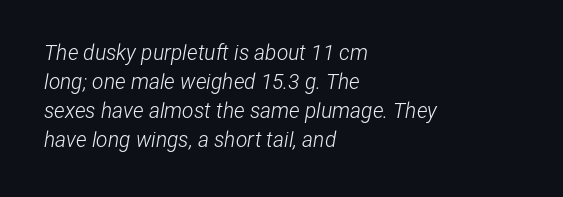
Q: Is the text bold? A: No.
Q: Is the text italic (slanted)? A: Yes, it leans right by about 12 degrees.
Q: Is the text underlined? A: No.
Q: How is the paragraph aligned? A: Left-aligned.
Q: Is the spacing between letters normal or unusually wide? A: Normal.
Q: Is the spacing between lines tight, normal or loose? A: Normal.
